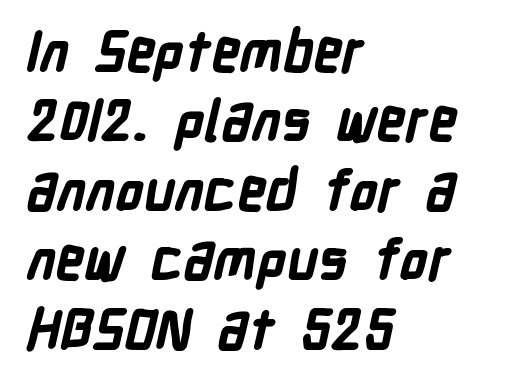
Character widths vary here, with narrow letters taking less room than wide ones. The line texture is even and compact thanks to regular tracking. To sum up the face: it is a sans, with no serifs. Letters rest on an invisible, unmarked baseline.
